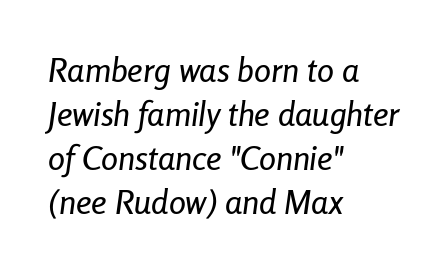
The image shows 34 px condensed type, italic (leaning right); set left-aligned, normal line spacing (1.29x), normal letter spacing, not underlined; low stroke contrast and a medium x-height.
